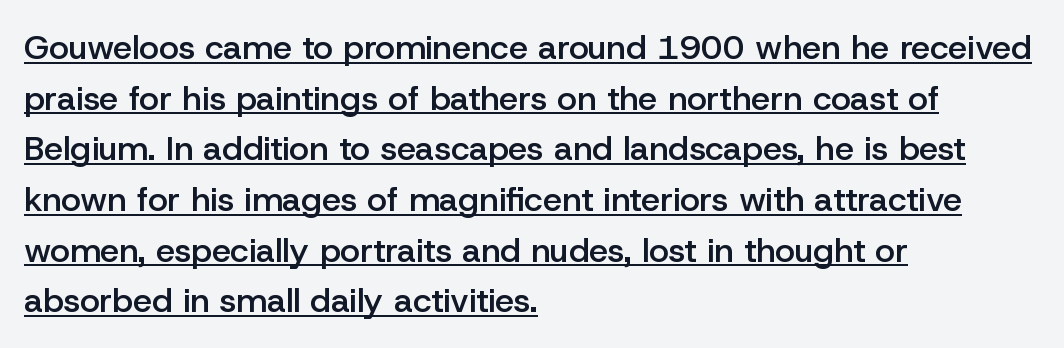
Characters remain perfectly vertical along every line. Check the space under the baseline: a stroke is drawn there. Classification — sans serif. Does the copy run flush right? No — it runs flush left. Character widths vary here, with narrow letters taking less room than wide ones.
